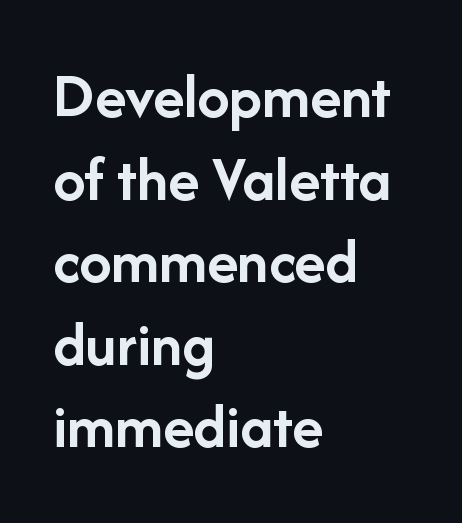
Q: Is the text bold? A: Yes.
Q: Is the text italic (slanted)? A: No, it is upright.
Q: Is the typeface a serif or a sans-serif typeface? A: Sans-serif.
Q: Is the text underlined? A: No.
Q: How is the paragraph aligned? A: Left-aligned.
Q: Is the spacing between letters normal or unusually wide? A: Normal.
Q: Is the spacing between lines tight, normal or loose? A: Normal.
Q: Width (condensed, normal, or wide)? A: Normal.
Q: Stroke contrast? A: Low.
Q: x-height? A: Medium.
Q: Monospaced? A: No.
